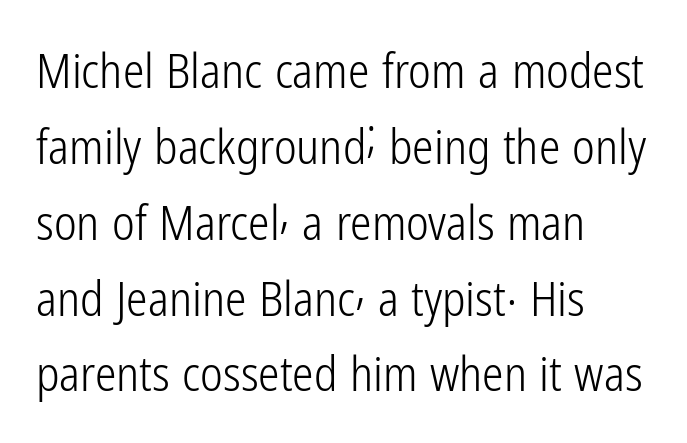
Q: Is the text bold? A: No.
Q: Is the text italic (slanted)? A: No, it is upright.
Q: Is the typeface a serif or a sans-serif typeface? A: Sans-serif.
Q: Is the text underlined? A: No.
Q: How is the paragraph aligned? A: Left-aligned.
Q: Is the spacing between letters normal or unusually wide? A: Normal.
Q: Is the spacing between lines tight, normal or loose? A: Normal.
Q: Width (condensed, normal, or wide)? A: Condensed.
Q: Stroke contrast? A: Low.
Q: x-height? A: Medium.
Q: Monospaced? A: No.
